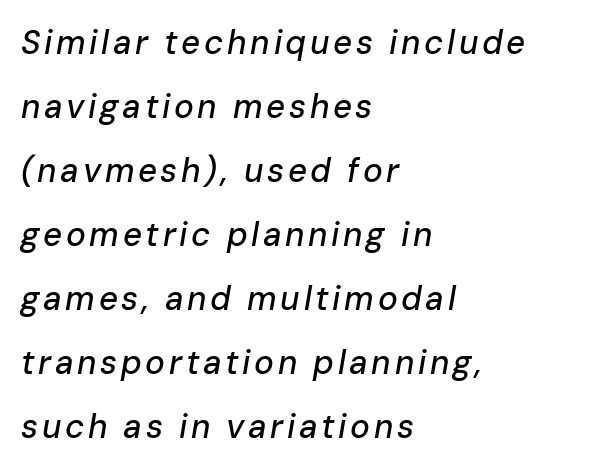
Q: Is the text italic (slanted)? A: Yes, it leans right by about 10 degrees.
Q: Is the text underlined? A: No.
Q: How is the paragraph aligned? A: Left-aligned.
Q: Is the spacing between lines tight, normal or loose? A: Loose.
Q: Width (condensed, normal, or wide)? A: Normal.
Q: Stroke contrast? A: Low.
Q: x-height? A: Medium.
Q: Monospaced? A: No.
